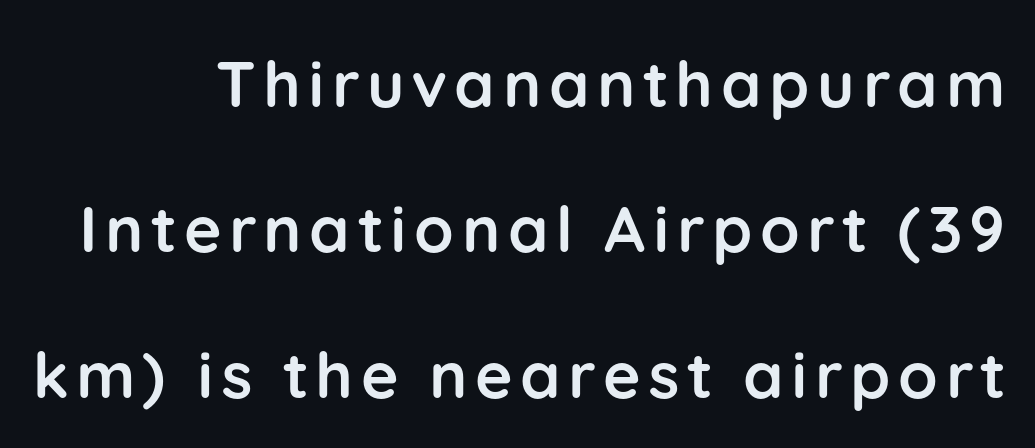
Q: Is the text bold? A: Yes.
Q: Is the text italic (slanted)? A: No, it is upright.
Q: Is the typeface a serif or a sans-serif typeface? A: Sans-serif.
Q: Is the text underlined? A: No.
Q: How is the paragraph aligned? A: Right-aligned.
Q: Is the spacing between lines tight, normal or loose? A: Loose.
Q: Width (condensed, normal, or wide)? A: Normal.
Q: Stroke contrast? A: Low.
Q: x-height? A: Medium.
Q: Monospaced? A: No.
